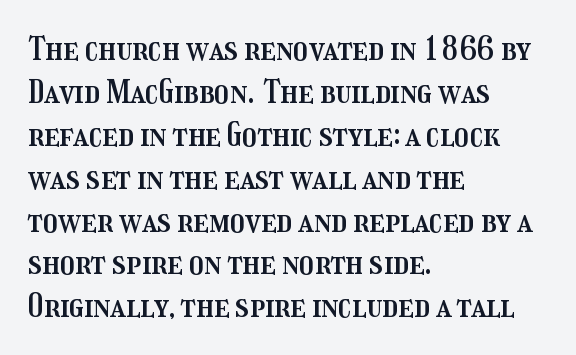
{"italic": "no", "width": "condensed", "stroke_contrast": "medium", "x_height": "medium", "monospaced": "no", "underline": "no", "align": "left", "line_spacing": "normal", "line_spacing_ratio": 1.3, "letter_spacing": "normal", "letter_spacing_em": 0.0, "glyph_px": 33}
